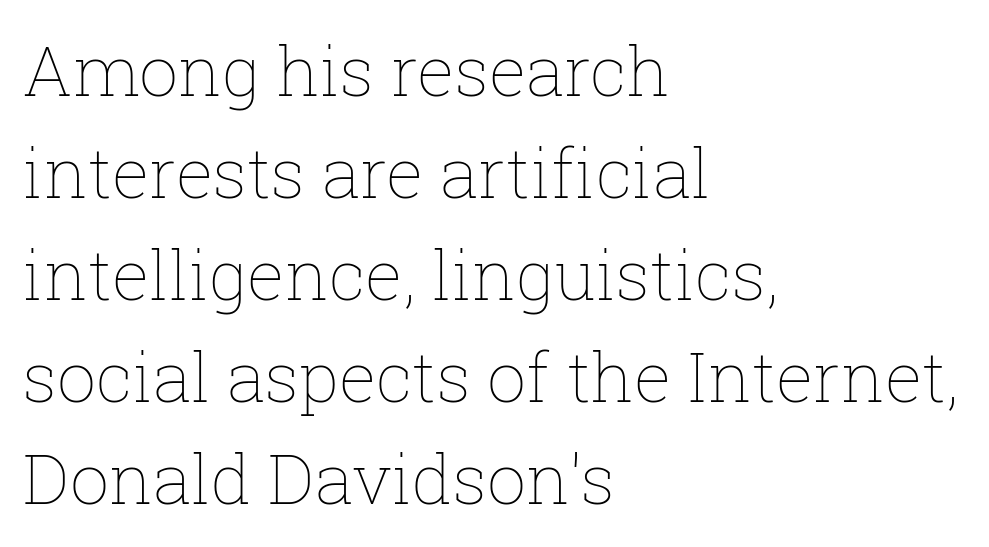
Q: Is the text bold? A: No.
Q: Is the text italic (slanted)? A: No, it is upright.
Q: Is the text underlined? A: No.
Q: How is the paragraph aligned? A: Left-aligned.
Q: Is the spacing between letters normal or unusually wide? A: Normal.
Q: Is the spacing between lines tight, normal or loose? A: Normal.
Q: Width (condensed, normal, or wide)? A: Normal.
Q: Stroke contrast? A: Low.
Q: x-height? A: Medium.
Q: Monospaced? A: No.
